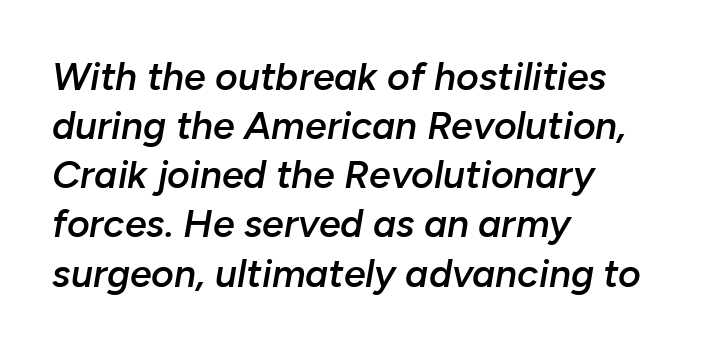
Regular leading. The strip under each line holds only bare page. All the whitespace from short lines collects on the right. Short note: letters normally spaced.
